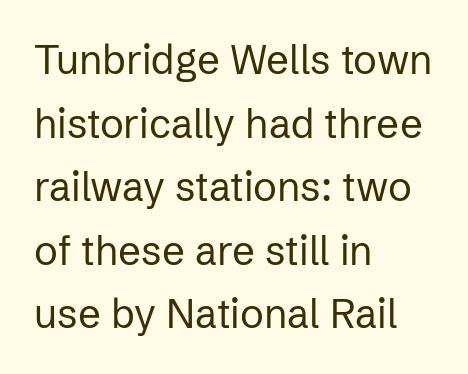
The setting favours the left margin, as ordinary paragraphs usually do. Descenders hang freely into open space. Between one letter and the next there's only the usual sliver of space. Do the letters lean? They stand straight. Stems here are at most as thick as an everyday book face.
